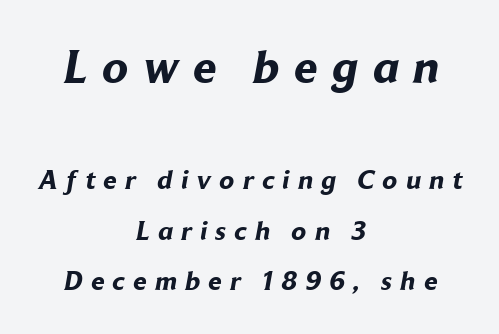
Q: Is the text bold? A: Yes.
Q: Is the typeface a serif or a sans-serif typeface? A: Sans-serif.
Q: Is the text underlined? A: No.
Q: How is the paragraph aligned? A: Centered.
Q: Is the spacing between letters normal or unusually wide? A: Unusually wide.
Q: Which block of text is set in a larger size, the first (top) or the second (bottom)? A: The first (top) one.
Q: Width (condensed, normal, or wide)? A: Normal.
Q: Stroke contrast? A: Low.
Q: x-height? A: Medium.
Q: Monospaced? A: No.
